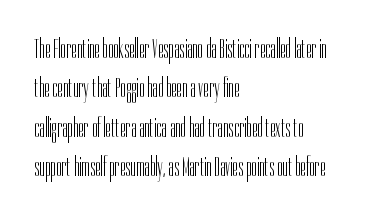
The image shows 28 px light, condensed sans-serif type, upright; set left-aligned, normal line spacing (1.41x), normal letter spacing, not underlined; low stroke contrast and a medium x-height.
